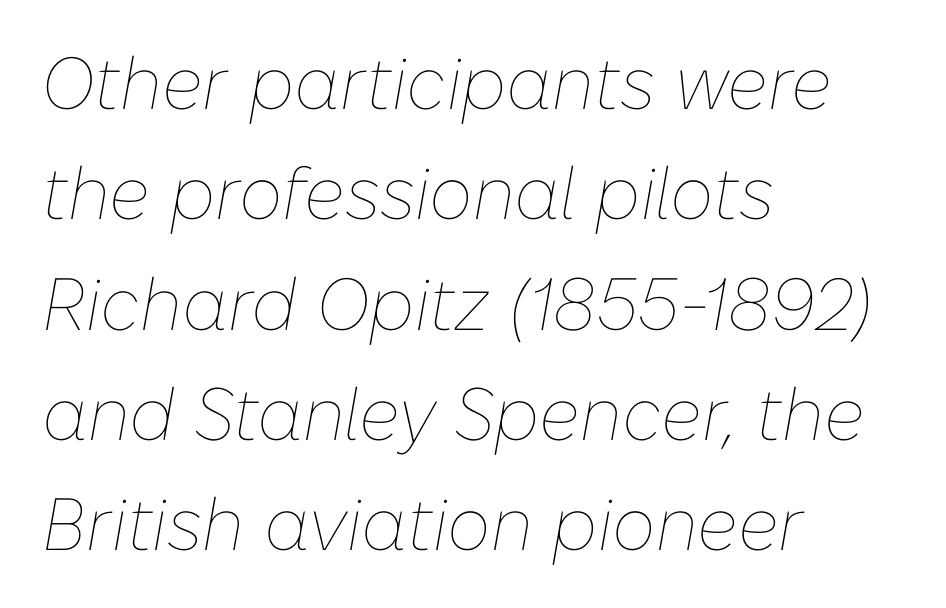
{"italic": "yes", "lean": "right", "slant_degrees": 10, "bold": "no", "weight": "thin", "width": "normal", "stroke_contrast": "low", "x_height": "medium", "monospaced": "no", "underline": "no", "align": "left", "line_spacing": "normal", "line_spacing_ratio": 1.49, "letter_spacing": "normal", "letter_spacing_em": 0.0, "glyph_px": 74}
